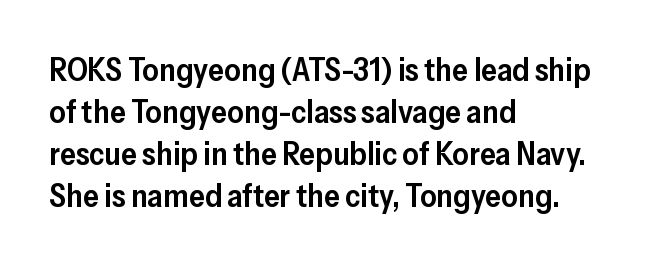
Q: Is the text bold? A: Semi-bold.
Q: Is the text italic (slanted)? A: No, it is upright.
Q: Is the typeface a serif or a sans-serif typeface? A: Sans-serif.
Q: Is the text underlined? A: No.
Q: How is the paragraph aligned? A: Left-aligned.
Q: Is the spacing between letters normal or unusually wide? A: Normal.
Q: Is the spacing between lines tight, normal or loose? A: Normal.
Q: Width (condensed, normal, or wide)? A: Normal.
Q: Stroke contrast? A: Low.
Q: x-height? A: Medium.
Q: Monospaced? A: No.
